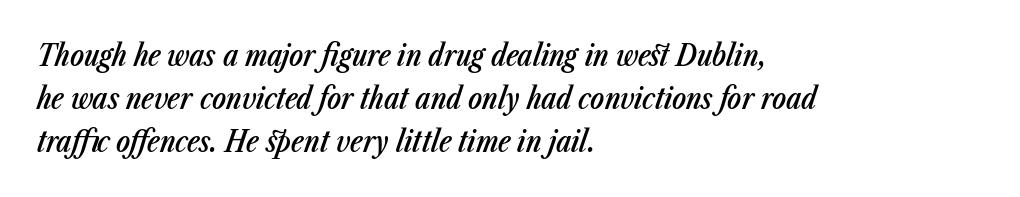
When letters slant like this, we call the style italic. Just letters on the line, the space beneath them empty. I'd describe the lettering as semibold — firm but not a full bold. Normally led — the rows are evenly, conventionally spaced.
